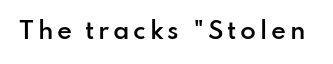
The image shows 23 px text type, upright; set not underlined.
